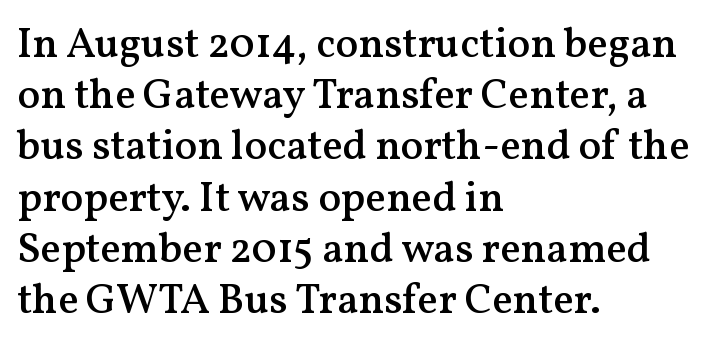
Words appear dense and cohesive because spacing is normal. A typesetter would mark this as roman, not italic. Think of a printed novel: that variable character pitch is what you see here. The glyphs in this specimen are seriffed.
